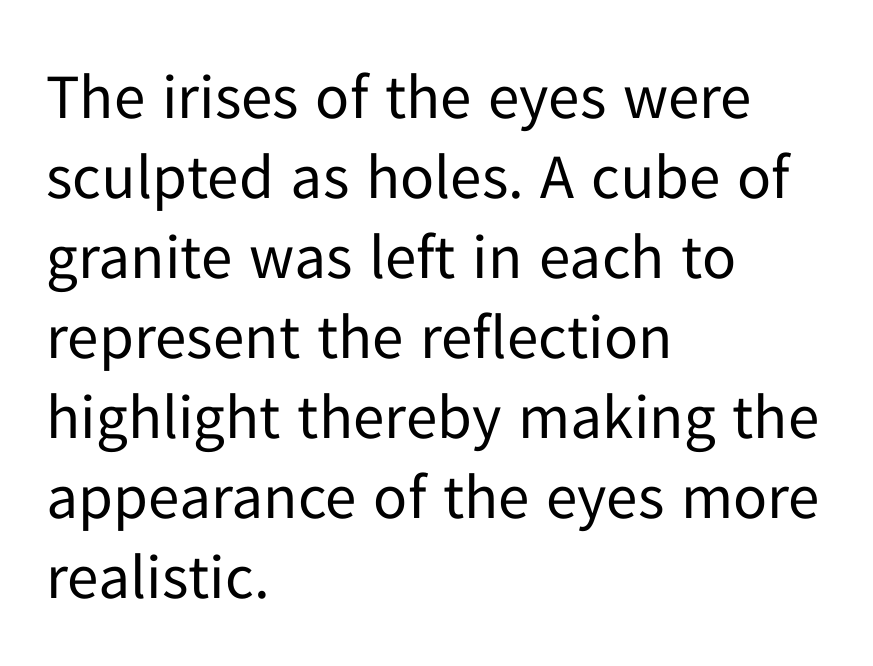
Leading: standard. Looks like regular typesetting: each glyph gets only the width it needs. In CSS terms this would be text-align: left. Each row of text sits above clean, open space. The letterforms sit shoulder to shoulder at normal distance. Is this a heavy cut? Hardly; it is regular or lighter.
